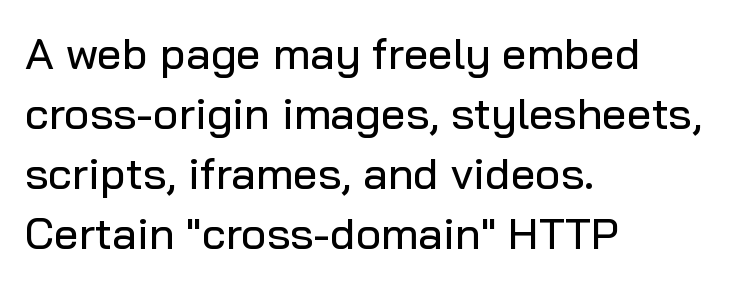
Q: Is the text italic (slanted)? A: No, it is upright.
Q: Is the typeface a serif or a sans-serif typeface? A: Sans-serif.
Q: Is the text underlined? A: No.
Q: How is the paragraph aligned? A: Left-aligned.
Q: Is the spacing between letters normal or unusually wide? A: Normal.
Q: Is the spacing between lines tight, normal or loose? A: Normal.
Q: Width (condensed, normal, or wide)? A: Normal.
Q: Stroke contrast? A: Low.
Q: x-height? A: Medium.
Q: Monospaced? A: No.
